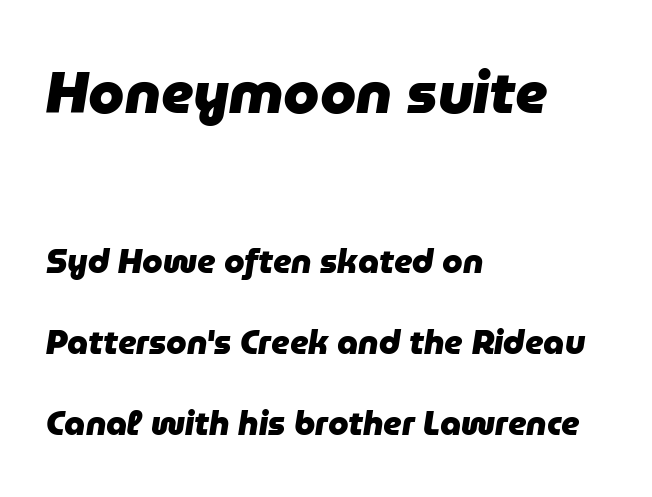
{"italic": "yes", "lean": "right", "slant_degrees": 9, "bold": "yes", "weight": "heavy", "width": "normal", "stroke_contrast": "low", "x_height": "medium", "monospaced": "no", "underline": "no", "align": "left", "line_spacing": "loose", "line_spacing_ratio": 2.46, "letter_spacing": "normal", "letter_spacing_em": 0.0, "larger_block": "first", "size_ratio": 1.76, "glyph_px": 58}
